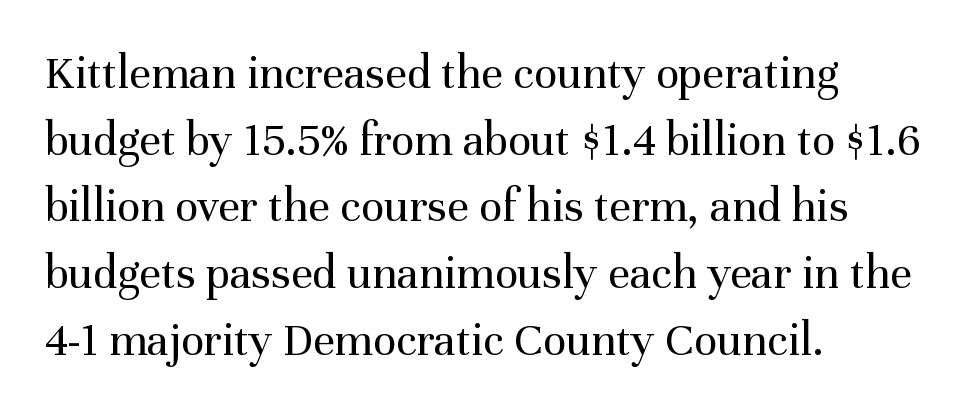
Q: Is the text bold? A: No.
Q: Is the text italic (slanted)? A: No, it is upright.
Q: Is the typeface a serif or a sans-serif typeface? A: Serif.
Q: Is the text underlined? A: No.
Q: How is the paragraph aligned? A: Left-aligned.
Q: Is the spacing between letters normal or unusually wide? A: Normal.
Q: Is the spacing between lines tight, normal or loose? A: Normal.
Q: Width (condensed, normal, or wide)? A: Normal.
Q: Stroke contrast? A: Medium.
Q: x-height? A: Medium.
Q: Monospaced? A: No.
